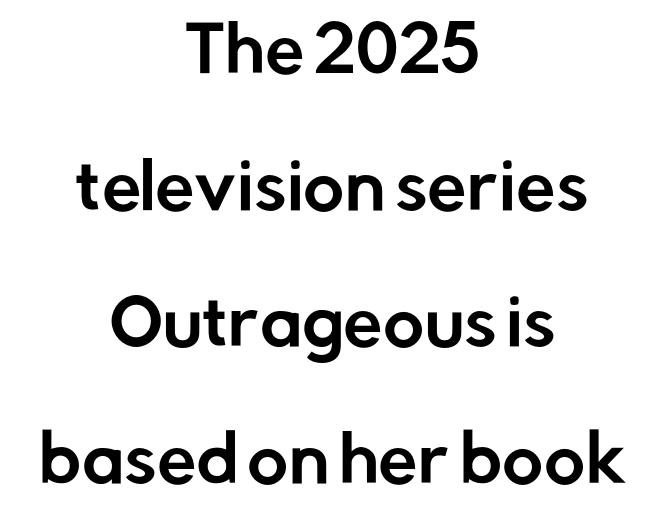
Q: Is the text italic (slanted)? A: No, it is upright.
Q: Is the typeface a serif or a sans-serif typeface? A: Sans-serif.
Q: Is the text underlined? A: No.
Q: How is the paragraph aligned? A: Centered.
Q: Is the spacing between letters normal or unusually wide? A: Normal.
Q: Is the spacing between lines tight, normal or loose? A: Loose.
Q: Width (condensed, normal, or wide)? A: Normal.
Q: Stroke contrast? A: Low.
Q: x-height? A: Medium.
Q: Monospaced? A: No.
